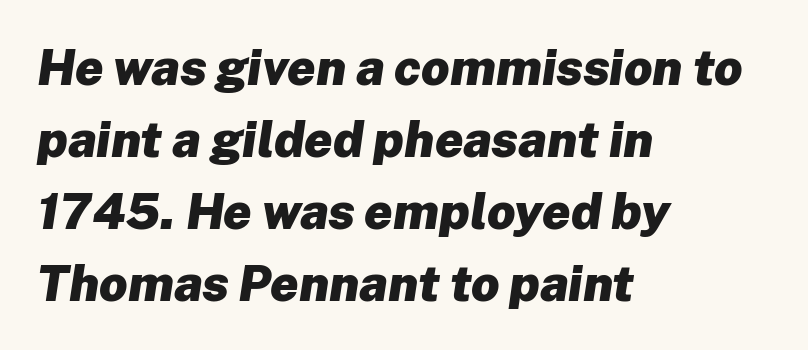
{"italic": "yes", "lean": "right", "slant_degrees": 8, "bold": "yes", "weight": "heavy", "width": "normal", "stroke_contrast": "low", "x_height": "medium", "monospaced": "no", "underline": "no", "align": "left", "line_spacing": "normal", "line_spacing_ratio": 1.44, "letter_spacing": "normal", "letter_spacing_em": 0.0, "glyph_px": 50}
